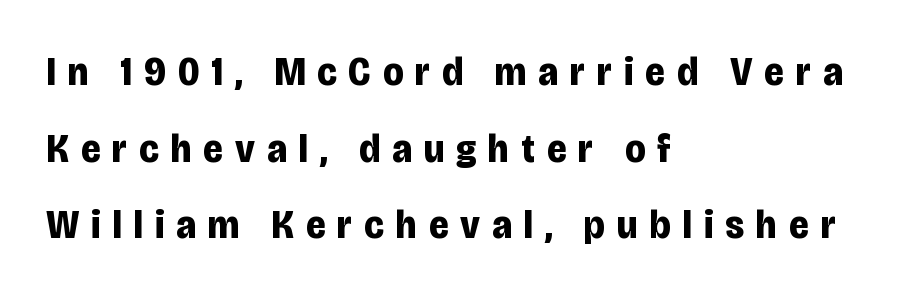
In terms of letterform style, serifs are entirely absent. When letters stand straight like this, we call the style roman or upright. The setting favours the left margin, as ordinary paragraphs usually do. Weight: bold.
